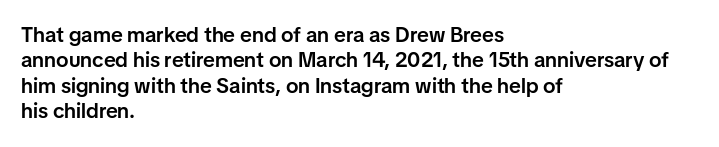
The image shows 21 px text type, upright; set left-aligned, line spacing 1.21x, normal letter spacing, not underlined.
